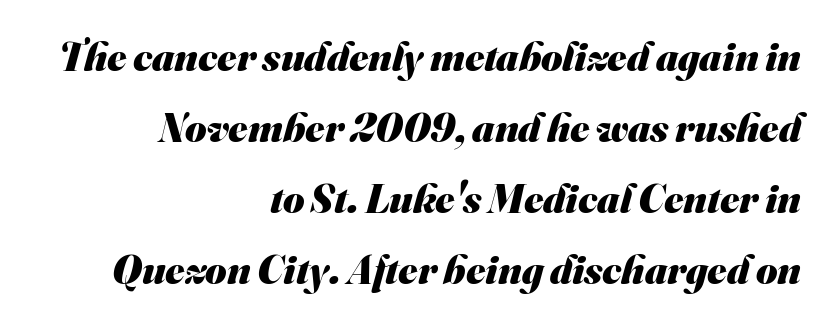
The image shows 41 px heavy sans-serif type; set right-aligned, line spacing 1.73x, normal letter spacing, not underlined; medium stroke contrast and a small x-height.
